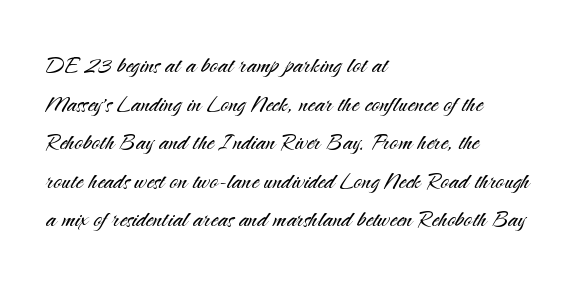
The image shows 29 px light sans-serif type; set left-aligned, normal line spacing (1.33x), normal letter spacing, not underlined; medium stroke contrast and a small x-height.
